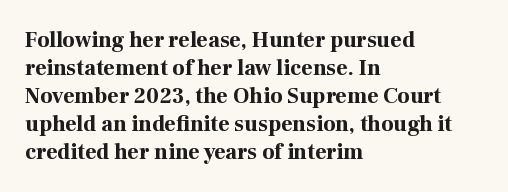
The axis of the letterforms is exactly vertical. Leftover space on each line is placed entirely after the last word. Each row of text sits above clean, open space. Students, note that the glyphs here touch the page at normal intervals.
